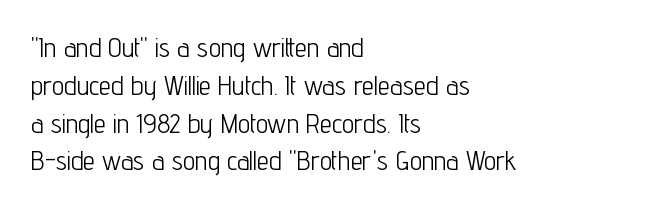
Q: Is the text bold? A: No.
Q: Is the text italic (slanted)? A: No, it is upright.
Q: Is the text underlined? A: No.
Q: How is the paragraph aligned? A: Left-aligned.
Q: Is the spacing between letters normal or unusually wide? A: Normal.
Q: Is the spacing between lines tight, normal or loose? A: Normal.
